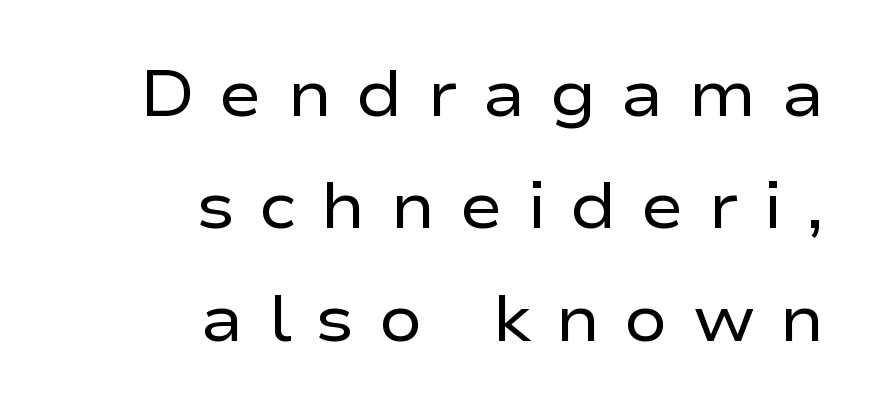
Q: Is the text bold? A: No.
Q: Is the text italic (slanted)? A: No, it is upright.
Q: Is the typeface a serif or a sans-serif typeface? A: Sans-serif.
Q: Is the text underlined? A: No.
Q: How is the paragraph aligned? A: Right-aligned.
Q: Is the spacing between letters normal or unusually wide? A: Unusually wide.
Q: Width (condensed, normal, or wide)? A: Wide.
Q: Stroke contrast? A: Low.
Q: x-height? A: Medium.
Q: Monospaced? A: No.
